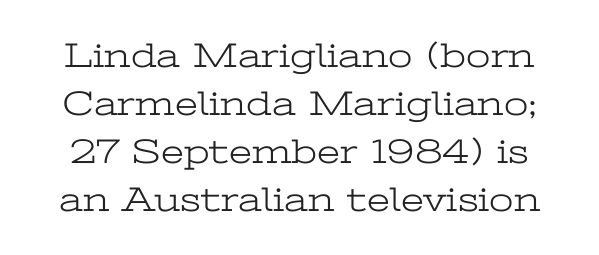
{"serif": "yes", "italic": "no", "bold": "no", "weight": "light", "width": "wide", "stroke_contrast": "low", "x_height": "medium", "monospaced": "no", "underline": "no", "line_spacing": "normal", "line_spacing_ratio": 1.37, "letter_spacing": "normal", "letter_spacing_em": 0.0, "glyph_px": 35}
